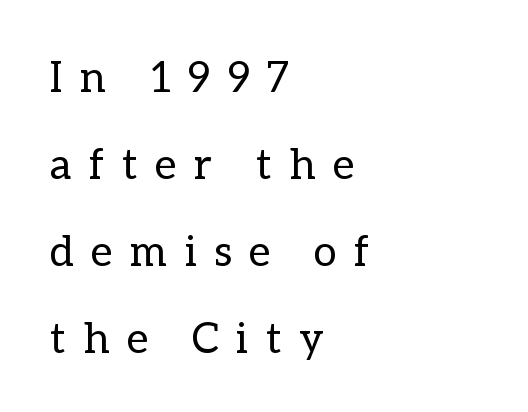
{"italic": "no", "bold": "no", "weight": "regular", "width": "normal", "stroke_contrast": "low", "x_height": "medium", "monospaced": "no", "underline": "no", "align": "left", "line_spacing": "loose", "line_spacing_ratio": 2.07, "letter_spacing": "wide", "letter_spacing_em": 0.42, "glyph_px": 42}
